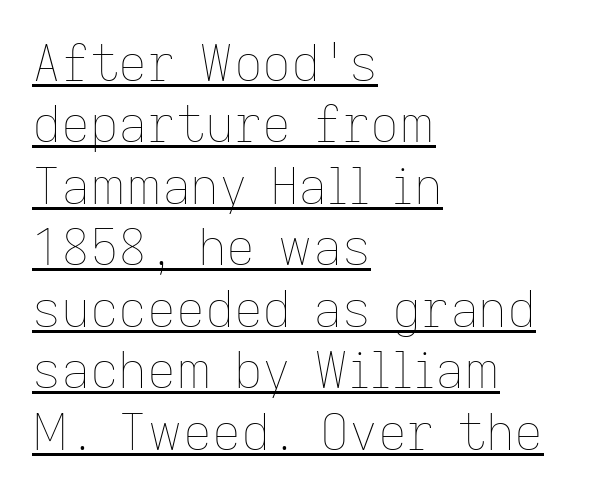
{"italic": "no", "bold": "no", "weight": "thin", "width": "normal", "stroke_contrast": "low", "x_height": "medium", "monospaced": "no", "underline": "yes", "align": "left", "line_spacing_ratio": 1.23, "letter_spacing": "normal", "letter_spacing_em": 0.0, "glyph_px": 50}
